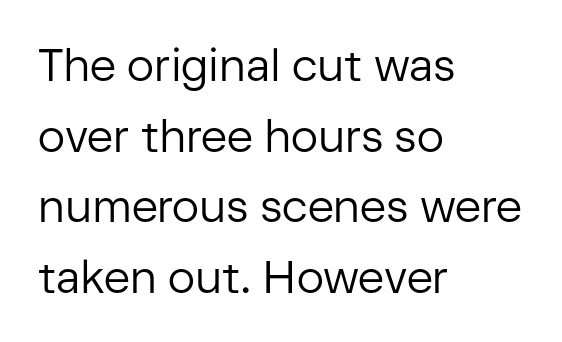
Q: Is the text bold? A: No.
Q: Is the text italic (slanted)? A: No, it is upright.
Q: Is the typeface a serif or a sans-serif typeface? A: Sans-serif.
Q: Is the text underlined? A: No.
Q: How is the paragraph aligned? A: Left-aligned.
Q: Is the spacing between letters normal or unusually wide? A: Normal.
Q: Is the spacing between lines tight, normal or loose? A: Normal.
Q: Width (condensed, normal, or wide)? A: Normal.
Q: Stroke contrast? A: Low.
Q: x-height? A: Medium.
Q: Monospaced? A: No.
